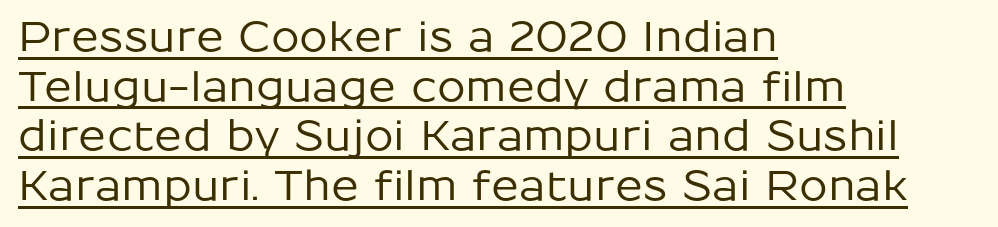
{"serif": "no", "italic": "no", "width": "normal", "stroke_contrast": "low", "x_height": "medium", "monospaced": "no", "underline": "yes", "align": "left", "line_spacing_ratio": 1.21, "letter_spacing": "normal", "letter_spacing_em": 0.0, "glyph_px": 41}
